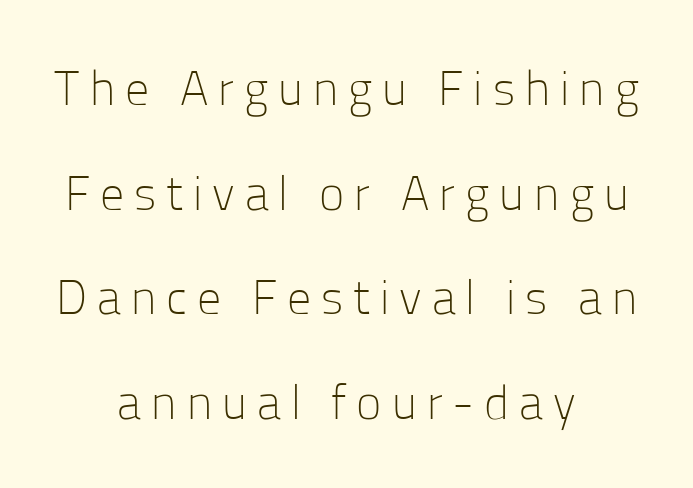
{"serif": "no", "italic": "no", "bold": "no", "weight": "light", "width": "normal", "stroke_contrast": "low", "x_height": "medium", "monospaced": "no", "underline": "no", "align": "center", "line_spacing": "loose", "line_spacing_ratio": 2.18, "letter_spacing": "wide", "letter_spacing_em": 0.21, "glyph_px": 48}
